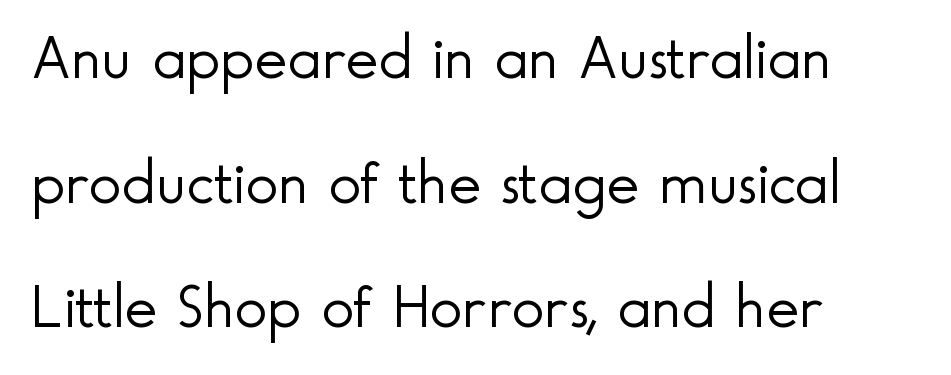
These lines keep a tight, regular rhythm from letter to letter. Whoever set this chose breathing room over compactness in the vertical rhythm. The cut favours lightness, reaching ordinary text weight at its darkest. A typesetter would mark this as roman, not italic.
